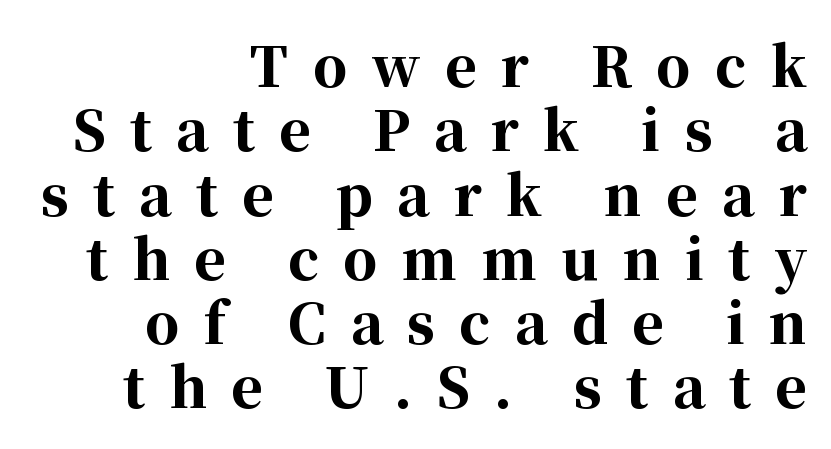
{"serif": "yes", "italic": "no", "bold": "yes", "weight": "bold", "width": "normal", "stroke_contrast": "high", "x_height": "medium", "monospaced": "no", "underline": "no", "align": "right", "line_spacing_ratio": 1.19, "letter_spacing": "wide", "letter_spacing_em": 0.45, "glyph_px": 54}
